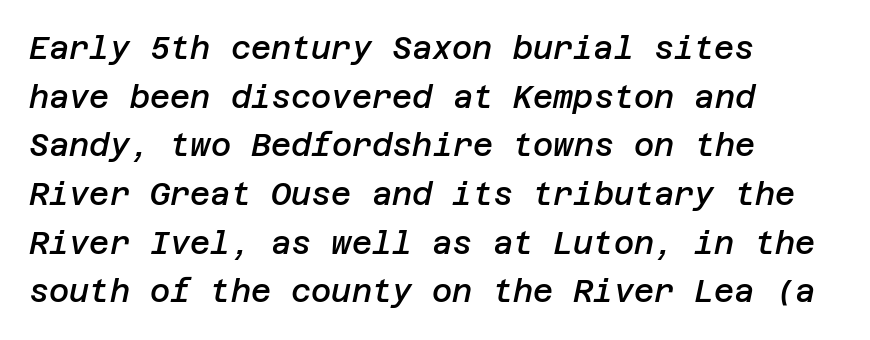
Q: Is the text bold? A: Semi-bold.
Q: Is the text italic (slanted)? A: Yes, it leans right by about 12 degrees.
Q: Is the text underlined? A: No.
Q: How is the paragraph aligned? A: Left-aligned.
Q: Is the spacing between letters normal or unusually wide? A: Normal.
Q: Is the spacing between lines tight, normal or loose? A: Normal.
Q: Width (condensed, normal, or wide)? A: Normal.
Q: Stroke contrast? A: Low.
Q: x-height? A: Large.
